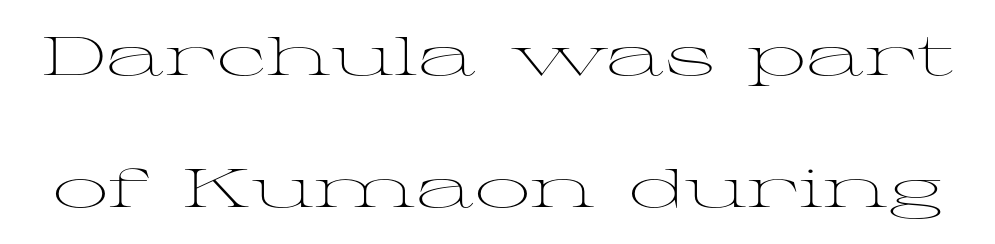
Underlining? Definitely not there. How would I describe the line gaps? Wide and relaxed. You could not count columns in this text — the font is proportionally spaced. Summary of weight: not heavy and not bold. Nobody touched the tracking dial on this one.
